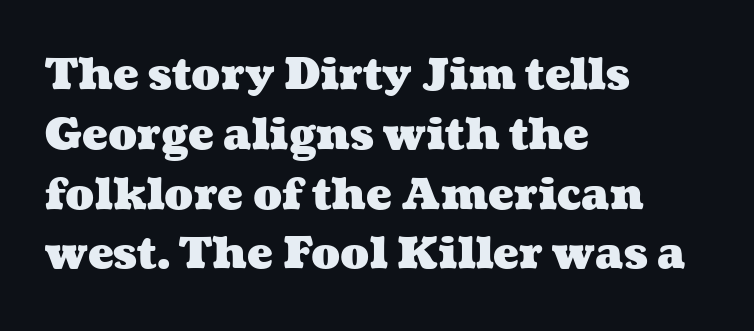
Q: Is the text bold? A: Yes.
Q: Is the text underlined? A: No.
Q: How is the paragraph aligned? A: Left-aligned.
Q: Is the spacing between letters normal or unusually wide? A: Normal.
Q: Is the spacing between lines tight, normal or loose? A: Normal.
Q: Width (condensed, normal, or wide)? A: Wide.
Q: Stroke contrast? A: Medium.
Q: x-height? A: Medium.
Q: Monospaced? A: No.
